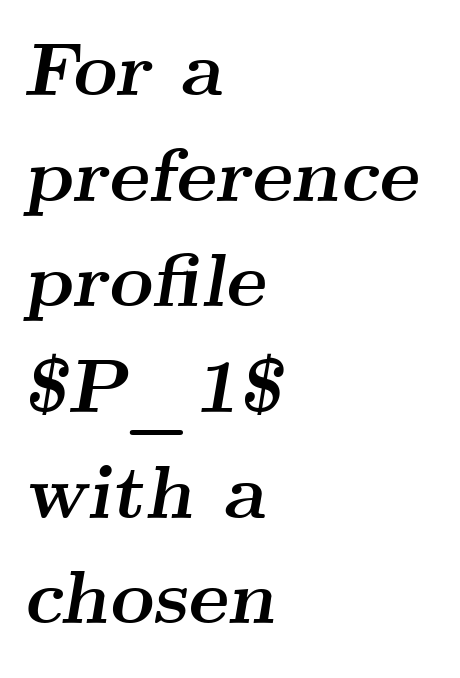
Note: serifs present on the glyphs. The glyphs are unaccompanied by any horizontal stroke below them. The typesetting leans heavy: a genuine bold. Is this a fixed-width face? No — the glyphs have proportional, varying widths. Is the type slanted? Yes — the strokes lean at a clear angle.
